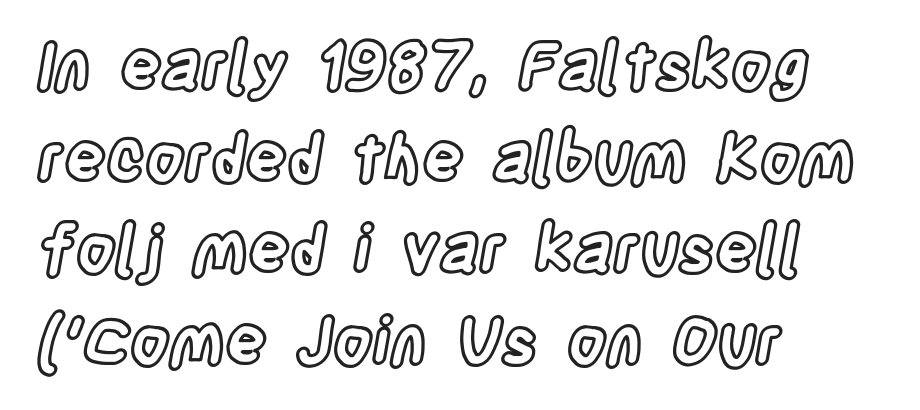
The image shows 64 px condensed type; set left-aligned, normal line spacing (1.43x), normal letter spacing, not underlined; a large x-height.
